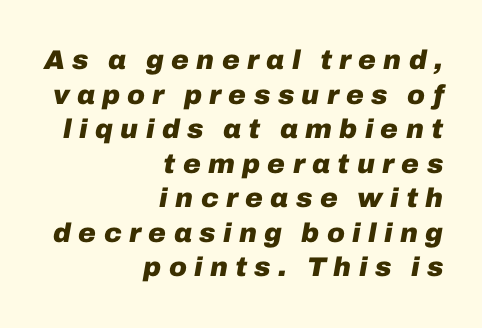
Q: Is the text bold? A: Yes.
Q: Is the text italic (slanted)? A: Yes, it leans right by about 10 degrees.
Q: Is the text underlined? A: No.
Q: How is the paragraph aligned? A: Right-aligned.
Q: Is the spacing between letters normal or unusually wide? A: Unusually wide.
Q: Is the spacing between lines tight, normal or loose? A: Normal.
